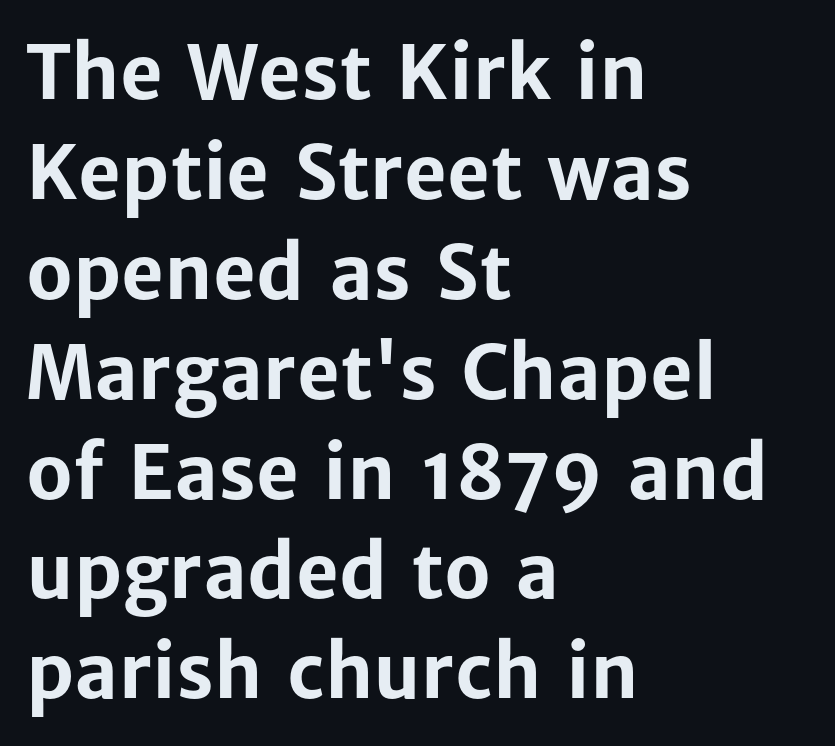
{"serif": "no", "italic": "no", "bold": "yes", "weight": "bold", "width": "normal", "stroke_contrast": "low", "x_height": "medium", "monospaced": "no", "underline": "no", "align": "left", "line_spacing": "normal", "line_spacing_ratio": 1.35, "letter_spacing": "normal", "letter_spacing_em": 0.0, "glyph_px": 74}
